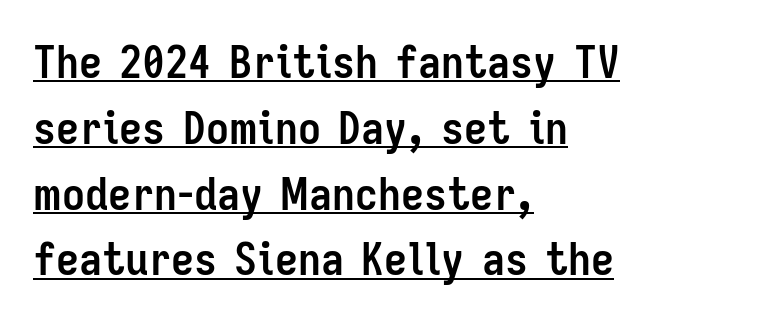
A continuous stroke trails under the words, as in a hyperlink. Emphasis by weight is at full strength: bold. Note the varied advance widths — an 'i' is clearly narrower than an 'm'. The block of text has a typical density, with ordinary space between rows. You can tell it's not italic because the verticals are truly vertical.
